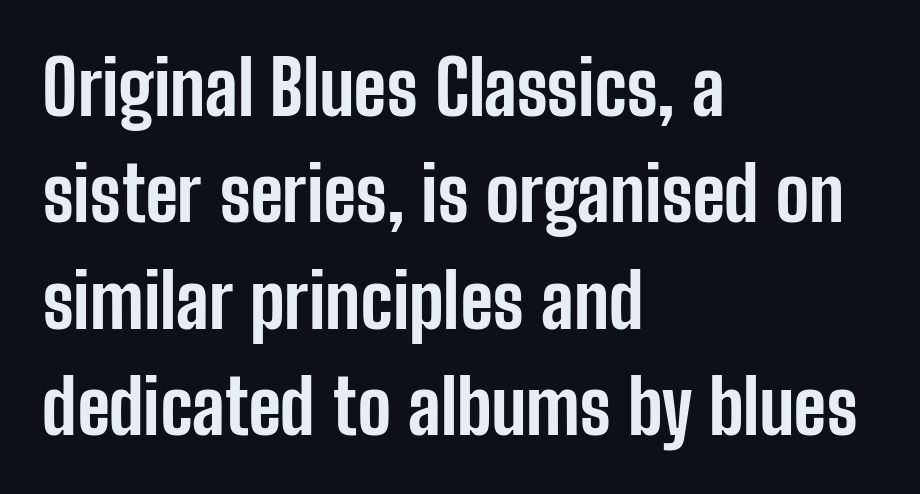
The glyphs have the mass of a bold cut. Leftover space on each line is placed entirely after the last word. Type without underlining. One glance says typical: line gaps are just what's usual.
